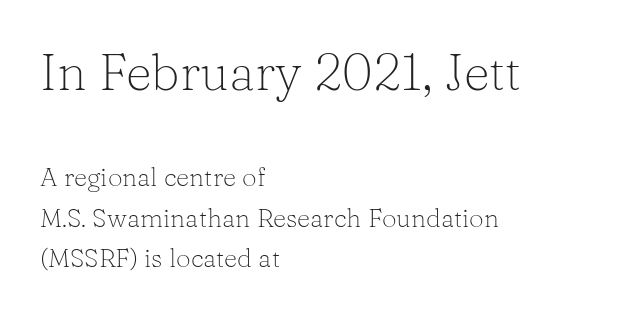
Q: Is the text bold? A: No.
Q: Is the text italic (slanted)? A: No, it is upright.
Q: Is the typeface a serif or a sans-serif typeface? A: Serif.
Q: Is the text underlined? A: No.
Q: How is the paragraph aligned? A: Left-aligned.
Q: Is the spacing between letters normal or unusually wide? A: Normal.
Q: Is the spacing between lines tight, normal or loose? A: Normal.
Q: Which block of text is set in a larger size, the first (top) or the second (bottom)? A: The first (top) one.
Q: Width (condensed, normal, or wide)? A: Normal.
Q: Stroke contrast? A: Low.
Q: x-height? A: Medium.
Q: Monospaced? A: No.
